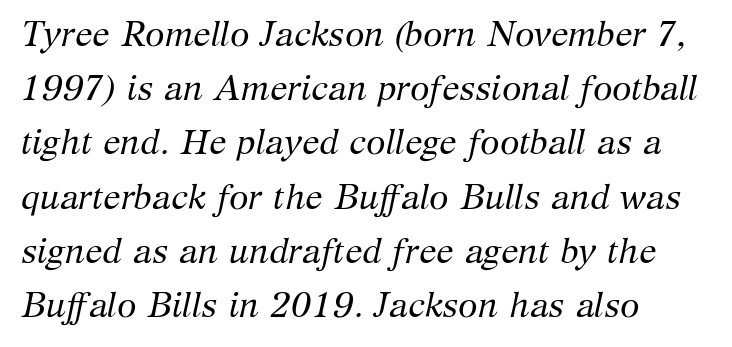
Q: Is the text bold? A: No.
Q: Is the text italic (slanted)? A: Yes, it leans right by about 12 degrees.
Q: Is the typeface a serif or a sans-serif typeface? A: Serif.
Q: Is the text underlined? A: No.
Q: How is the paragraph aligned? A: Left-aligned.
Q: Is the spacing between letters normal or unusually wide? A: Normal.
Q: Is the spacing between lines tight, normal or loose? A: Normal.
Q: Width (condensed, normal, or wide)? A: Normal.
Q: Stroke contrast? A: Medium.
Q: x-height? A: Medium.
Q: Monospaced? A: No.
